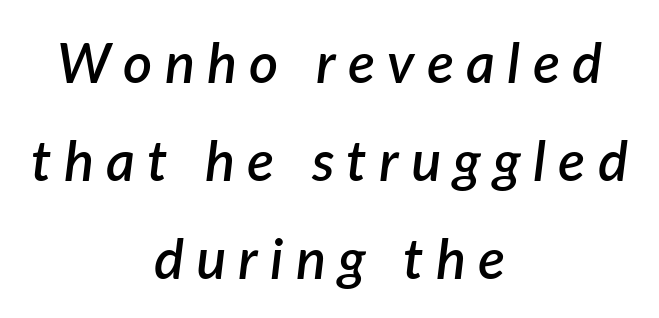
Quick note: italic. Heft: intermediate — a semibold. Looks like regular typesetting: each glyph gets only the width it needs. A typesetter would call this heavily tracked-out type.
